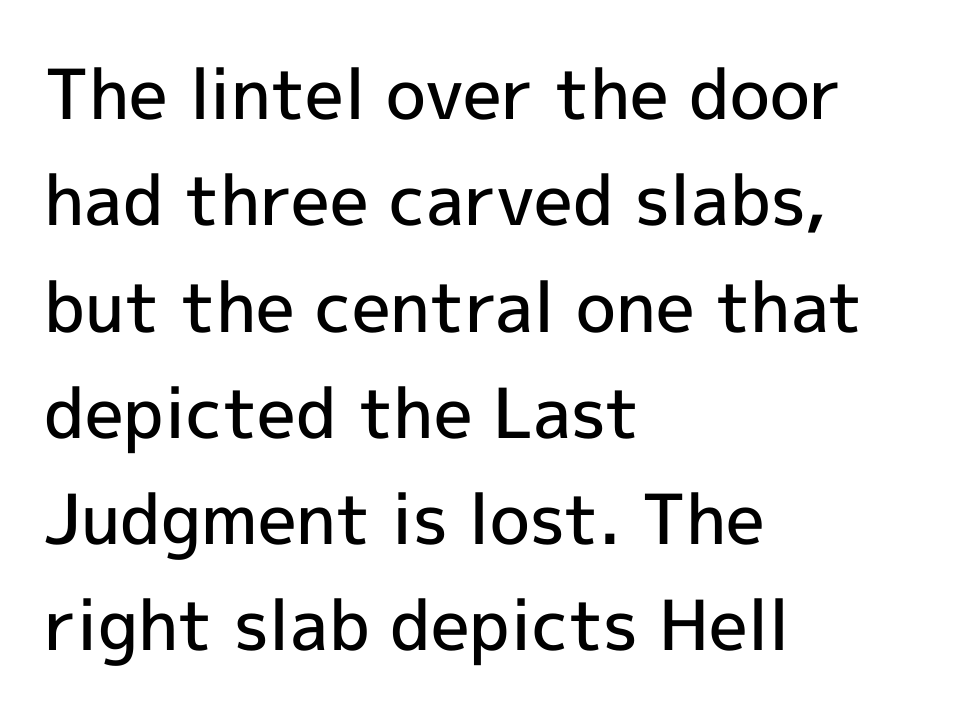
{"serif": "no", "italic": "no", "bold": "semi", "weight": "semibold", "width": "normal", "x_height": "medium", "monospaced": "no", "underline": "no", "align": "left", "line_spacing": "normal", "line_spacing_ratio": 1.54, "letter_spacing": "normal", "letter_spacing_em": 0.0, "glyph_px": 69}
